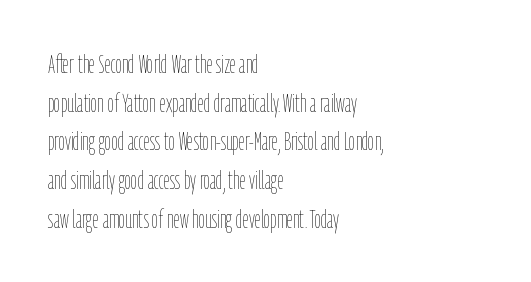
Notice how descenders clear the ascenders below comfortably — that's standard leading. Posture: vertical. Letter spacing: default. This rendering uses left alignment, leaving the right contour irregular.
